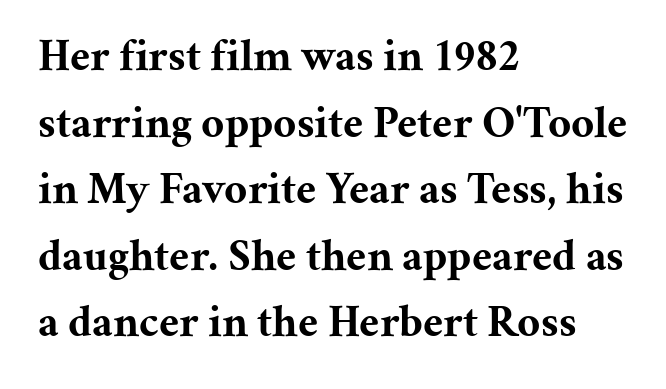
{"serif": "yes", "italic": "no", "bold": "yes", "weight": "bold", "width": "normal", "stroke_contrast": "medium", "x_height": "medium", "monospaced": "no", "underline": "no", "align": "left", "line_spacing": "normal", "line_spacing_ratio": 1.48, "letter_spacing": "normal", "letter_spacing_em": 0.0, "glyph_px": 45}
